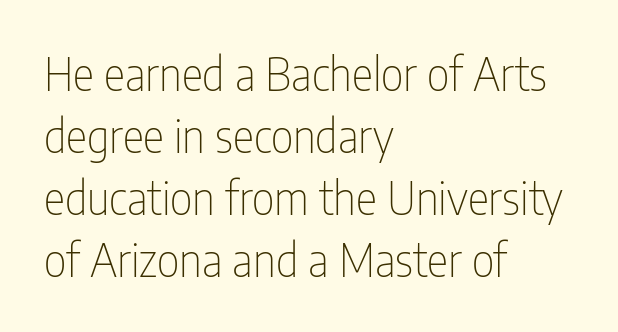
{"serif": "no", "italic": "no", "bold": "no", "weight": "thin", "width": "condensed", "stroke_contrast": "low", "x_height": "medium", "monospaced": "no", "underline": "no", "align": "left", "line_spacing": "normal", "line_spacing_ratio": 1.38, "letter_spacing": "normal", "letter_spacing_em": 0.0, "glyph_px": 45}
